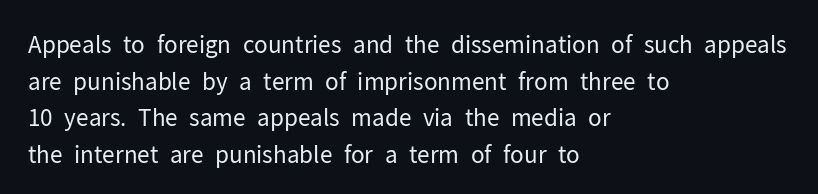
The image shows 23 px text type, upright; set left-aligned, normal line spacing (1.59x), normal letter spacing, not underlined.
